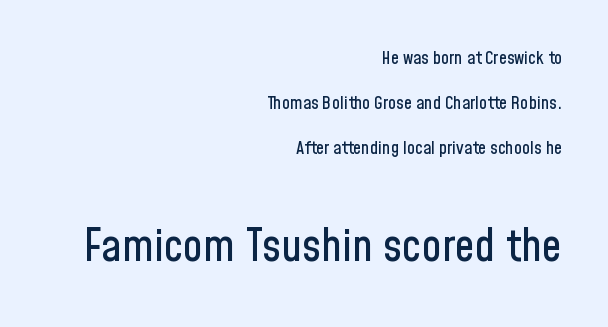
Stroke terminals: plain, sans-serif. The strip under each line holds only bare page. Proportional: the letters do not fall into vertical columns. Italic: no, the glyphs are upright roman.
